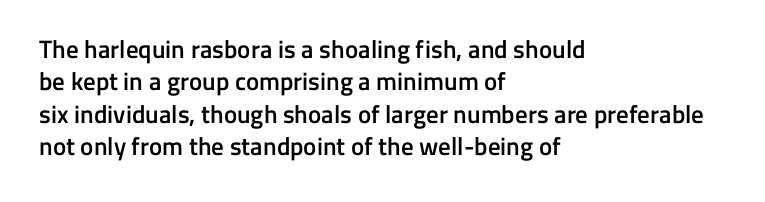
Q: Is the text bold? A: Semi-bold.
Q: Is the text italic (slanted)? A: No, it is upright.
Q: Is the text underlined? A: No.
Q: How is the paragraph aligned? A: Left-aligned.
Q: Is the spacing between letters normal or unusually wide? A: Normal.
Q: Is the spacing between lines tight, normal or loose? A: Normal.
